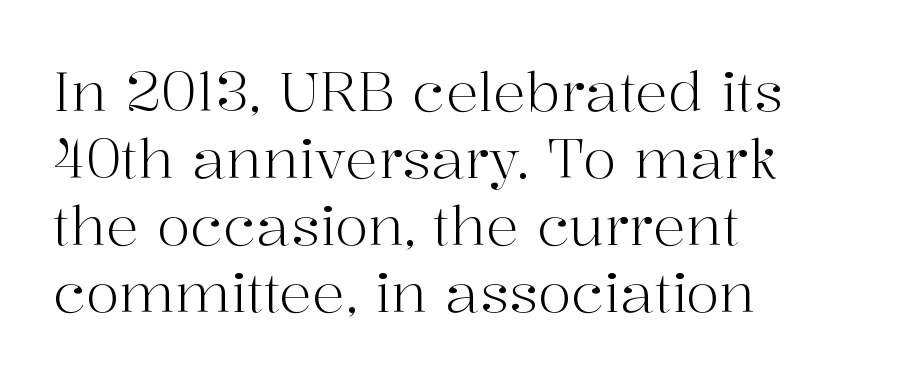
The image shows 55 px light serif type, upright; set left-aligned, line spacing 1.22x, normal letter spacing, not underlined; high stroke contrast and a medium x-height.
